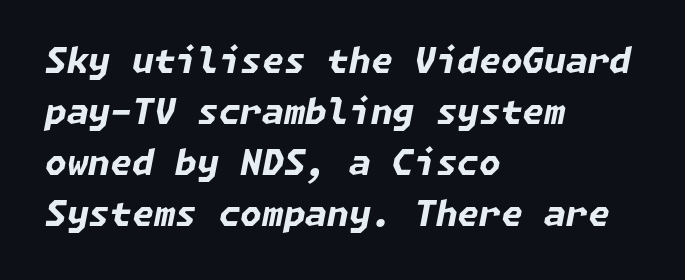
The image shows 35 px bold type, italic (leaning right); set left-aligned, normal line spacing (1.46x), normal letter spacing, not underlined; low stroke contrast and a medium x-height.
